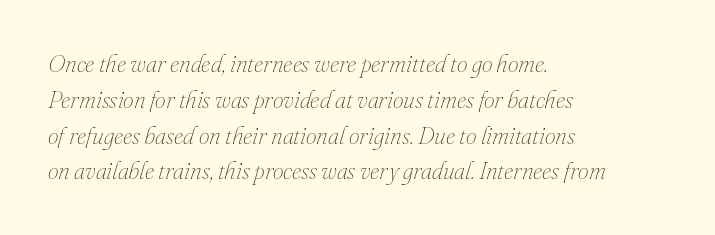
The image shows 24 px text type, italic (leaning right); set left-aligned, normal line spacing (1.49x), normal letter spacing, not underlined.
